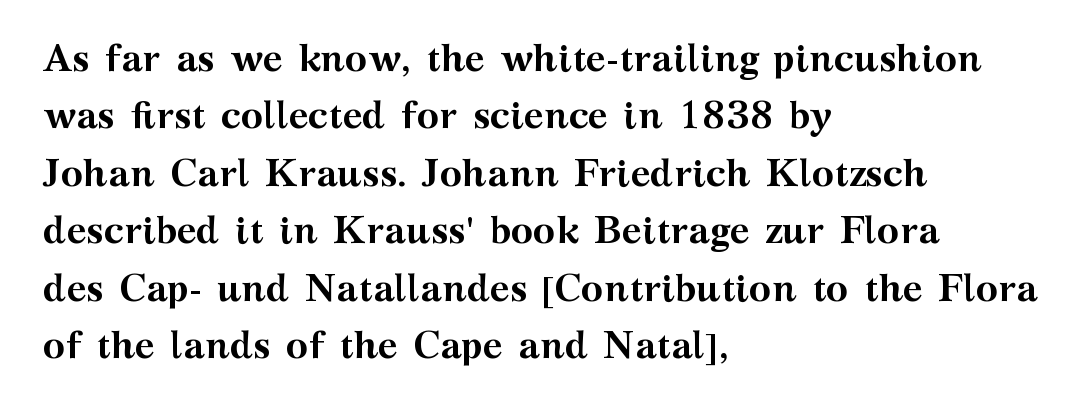
The image shows 38 px semibold, wide serif type, upright; set left-aligned, normal line spacing (1.51x), normal letter spacing, not underlined; medium stroke contrast and a medium x-height.
